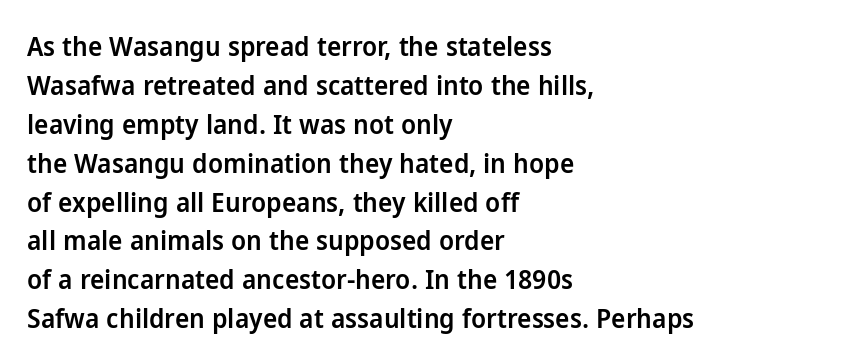
{"italic": "no", "bold": "semi", "underline": "no", "align": "left", "line_spacing": "normal", "line_spacing_ratio": 1.44, "letter_spacing": "normal", "letter_spacing_em": 0.0, "glyph_px": 27}
